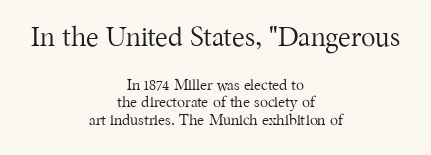
Inter-character spacing is left at the font's built-in metrics. Glance below the letters and you will spot only blank space. The typesetting does not lean heavy: it is not bold. The whitespace from short lines is split evenly between both sides.
